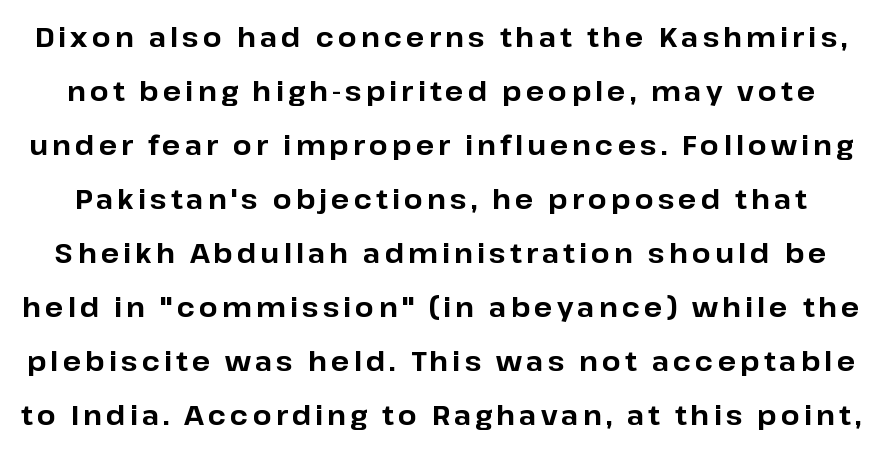
The image shows 27 px bold type, upright; set loose line spacing (2.0x), not underlined.
